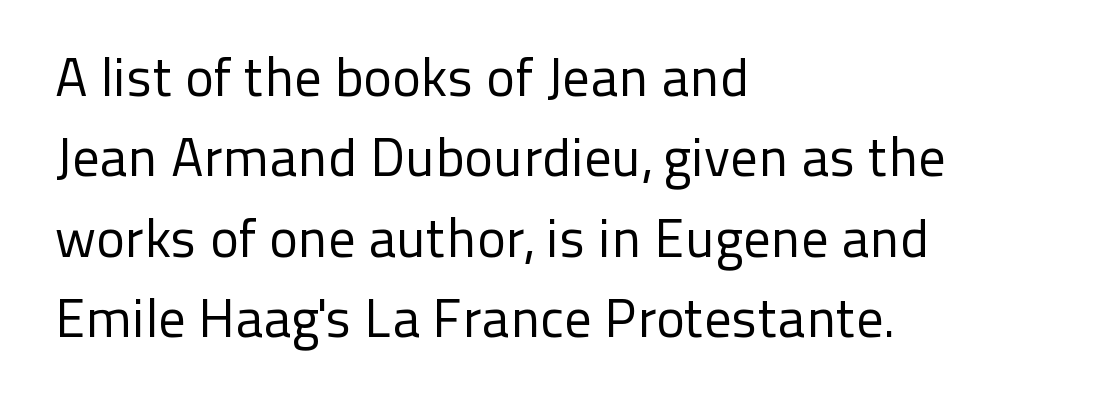
Q: Is the text bold? A: No.
Q: Is the text italic (slanted)? A: No, it is upright.
Q: Is the typeface a serif or a sans-serif typeface? A: Sans-serif.
Q: Is the text underlined? A: No.
Q: How is the paragraph aligned? A: Left-aligned.
Q: Is the spacing between letters normal or unusually wide? A: Normal.
Q: Is the spacing between lines tight, normal or loose? A: Normal.
Q: Width (condensed, normal, or wide)? A: Normal.
Q: Stroke contrast? A: Low.
Q: x-height? A: Medium.
Q: Monospaced? A: No.
